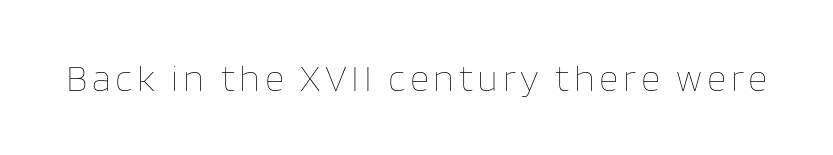
The image shows 38 px thin type, upright; set not underlined; low stroke contrast and a large x-height.
